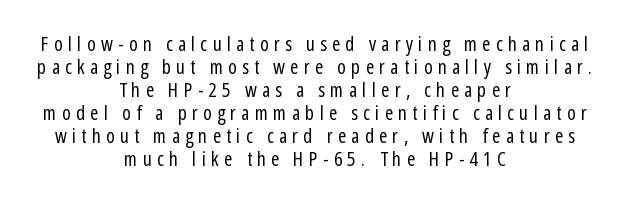
The words here are not underlined. The rendering positions every line midway between the sides. In terms of posture, this sample is upright. Tracking here is generous; glyphs stand well apart from one another.
